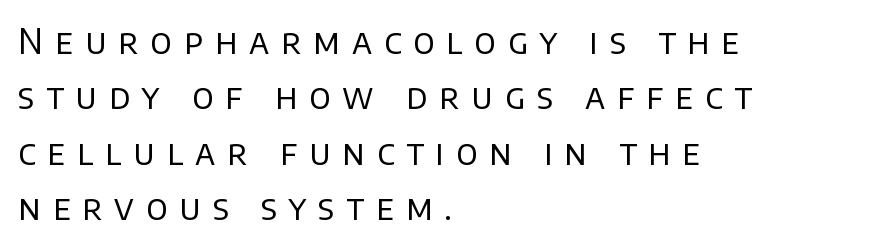
These lines are set flush left with a ragged right edge. Only glyphs here, with clear space below each row. Is the stroke heavy? The answer is a plain regular-or-lighter. A roman cut, with each character standing at attention. The rendering uses natural spacing where letterforms have individual widths.
